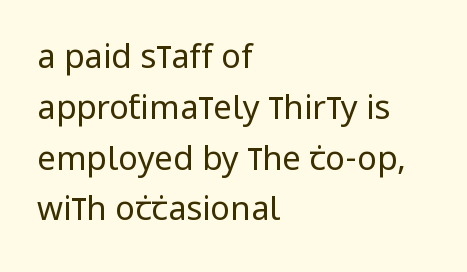
Q: Is the text bold? A: No.
Q: Is the text italic (slanted)? A: No, it is upright.
Q: Is the typeface a serif or a sans-serif typeface? A: Sans-serif.
Q: Is the text underlined? A: No.
Q: How is the paragraph aligned? A: Left-aligned.
Q: Is the spacing between letters normal or unusually wide? A: Normal.
Q: Is the spacing between lines tight, normal or loose? A: Normal.
Q: Width (condensed, normal, or wide)? A: Condensed.
Q: Stroke contrast? A: Low.
Q: x-height? A: Large.
Q: Monospaced? A: No.
